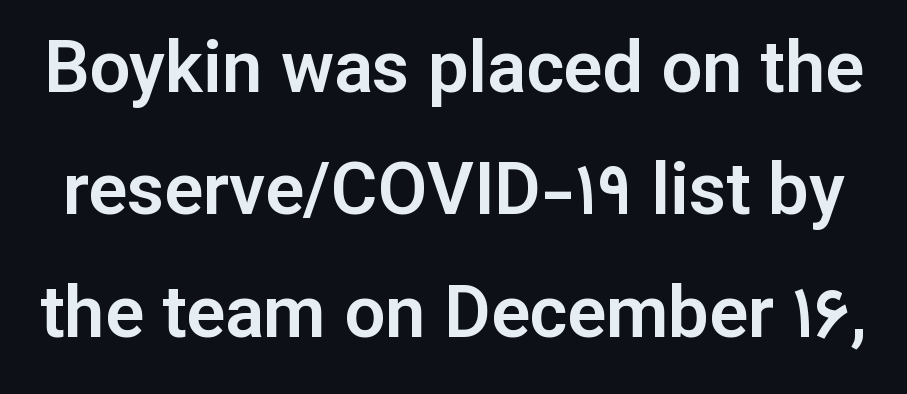
Glyph-to-glyph distance matches everyday printed text. The font's upright variant was chosen for this text. Proportional: the letters do not fall into vertical columns. A sans-serif font was chosen for this passage.
